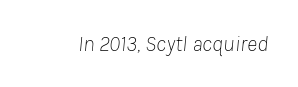
The image shows 22 px text type, italic (leaning right); set normal letter spacing, not underlined.
